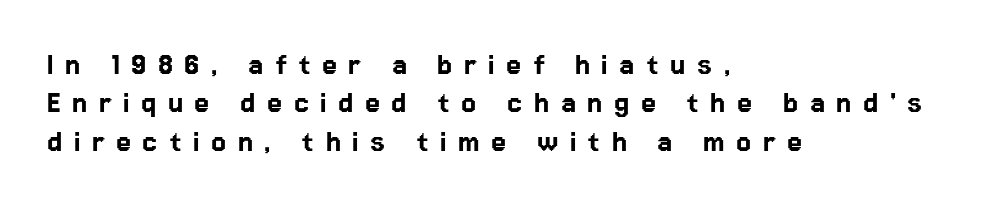
You could barely slide anything between these rows. The letters advance in unequal steps, a hallmark of proportional type. You could only call the tracking loose — the letters float apart. The axis of the letterforms is exactly vertical. The typesetter chose a ragged-right arrangement here. Serif or sans? Sans — the stroke terminals are bare.
